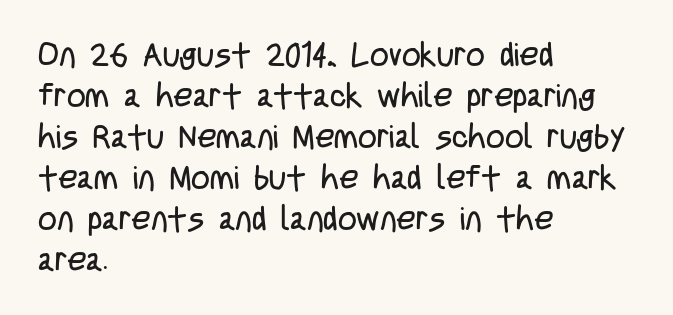
The image shows 33 px regular-weight, condensed sans-serif type, upright; set left-aligned, line spacing 1.24x, normal letter spacing, not underlined; low stroke contrast and a large x-height.
